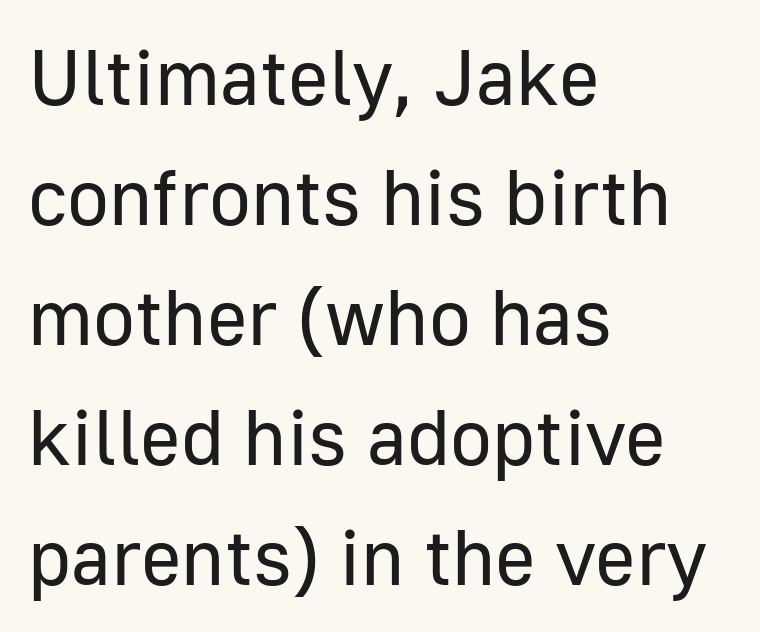
Normally led — the rows are evenly, conventionally spaced. Unbolded letterforms with no extra heft. The rendering keeps characters at their native spacing. The text block is weighted toward the left margin, trailing off unevenly rightward. Ordinary non-slanted type is in use. Spacing verdict: proportional, widths tailored to each character.
